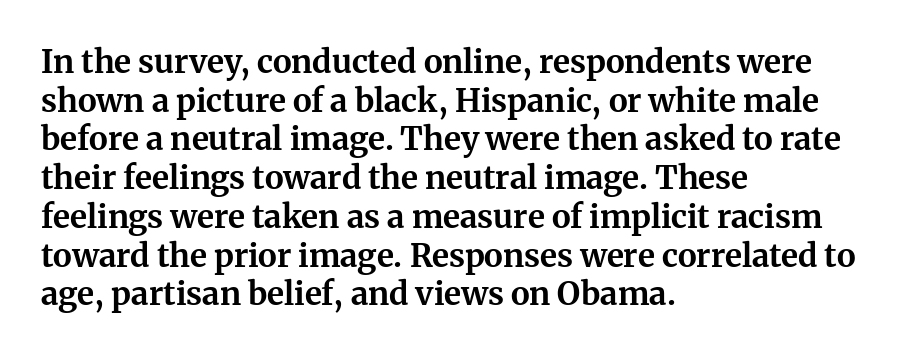
The image shows 32 px bold serif type, upright; set left-aligned, line spacing 1.21x, normal letter spacing, not underlined; medium stroke contrast and a medium x-height.
